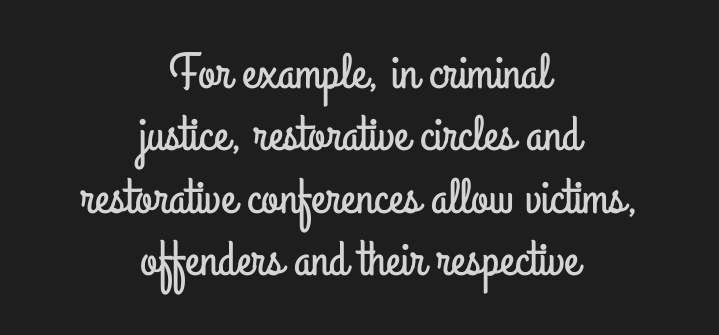
Font category for this specimen: sans-serif. Is there any slant? The stems are plumb. A typesetter would call this leading conventional body-copy spacing. Line starts and ends both wander, symmetrically.
